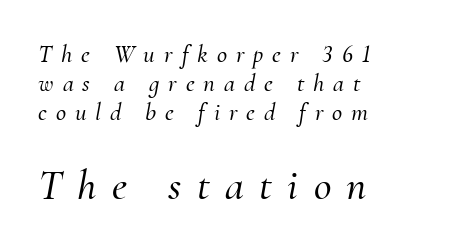
Q: Is the text italic (slanted)? A: Yes, it leans right by about 10 degrees.
Q: Is the typeface a serif or a sans-serif typeface? A: Serif.
Q: Is the text underlined? A: No.
Q: How is the paragraph aligned? A: Left-aligned.
Q: Is the spacing between letters normal or unusually wide? A: Unusually wide.
Q: Which block of text is set in a larger size, the first (top) or the second (bottom)? A: The second (bottom) one.
Q: Width (condensed, normal, or wide)? A: Normal.
Q: Stroke contrast? A: Medium.
Q: x-height? A: Small.
Q: Monospaced? A: No.
